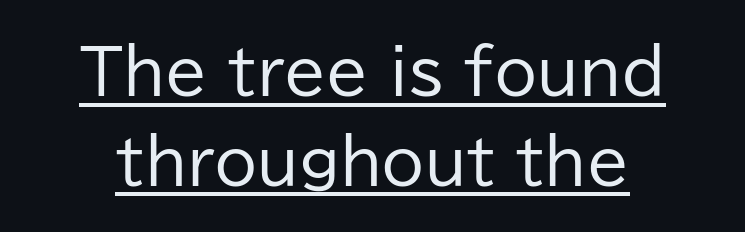
Q: Is the text bold? A: No.
Q: Is the text italic (slanted)? A: No, it is upright.
Q: Is the typeface a serif or a sans-serif typeface? A: Sans-serif.
Q: Is the text underlined? A: Yes.
Q: Is the spacing between letters normal or unusually wide? A: Normal.
Q: Is the spacing between lines tight, normal or loose? A: Normal.
Q: Width (condensed, normal, or wide)? A: Normal.
Q: Stroke contrast? A: Low.
Q: x-height? A: Medium.
Q: Monospaced? A: No.
